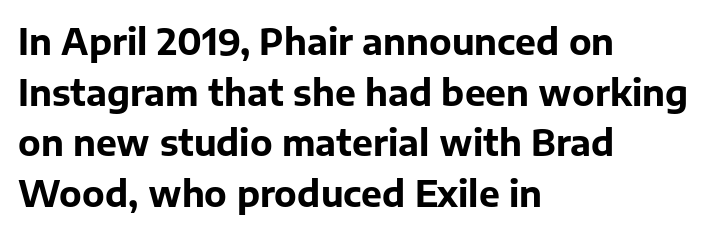
{"serif": "no", "italic": "no", "bold": "yes", "weight": "bold", "width": "normal", "stroke_contrast": "low", "x_height": "medium", "monospaced": "no", "underline": "no", "align": "left", "line_spacing": "normal", "line_spacing_ratio": 1.45, "letter_spacing": "normal", "letter_spacing_em": 0.0, "glyph_px": 35}
